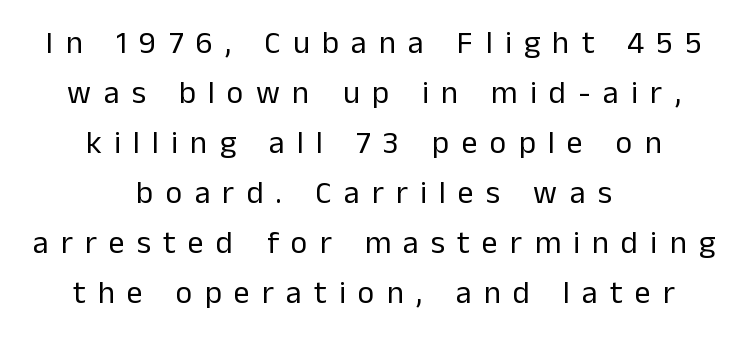
Regular leading. Compared with a flush-left layout, this one balances lines on the center instead. Nothing sits at the stroke ends, so this counts as sans-serif. Letters have the restrained weight of plain body copy at most.
